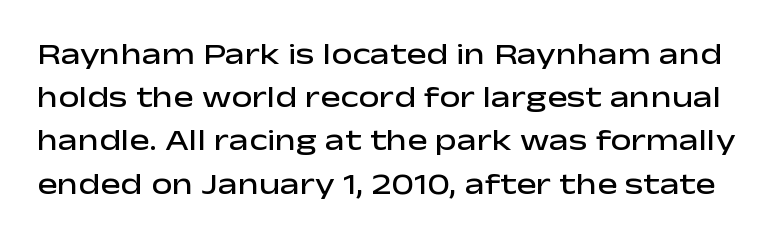
The image shows 30 px semibold, wide sans-serif type, upright; set normal line spacing (1.44x), normal letter spacing, not underlined; low stroke contrast and a medium x-height.
